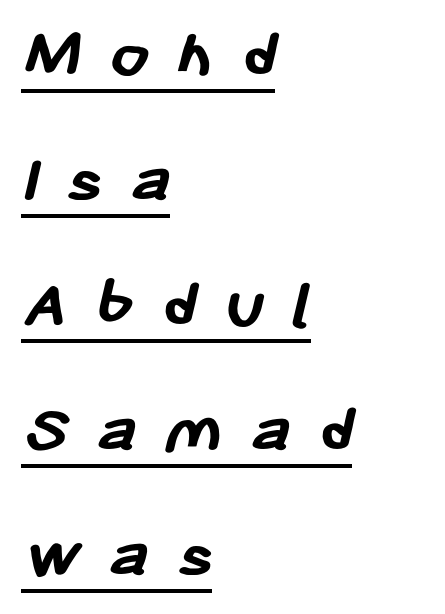
The image shows 71 px semibold sans-serif type; set left-aligned, line spacing 1.76x, unusually wide letter spacing (+0.38 em), underlined; low stroke contrast and a medium x-height.
